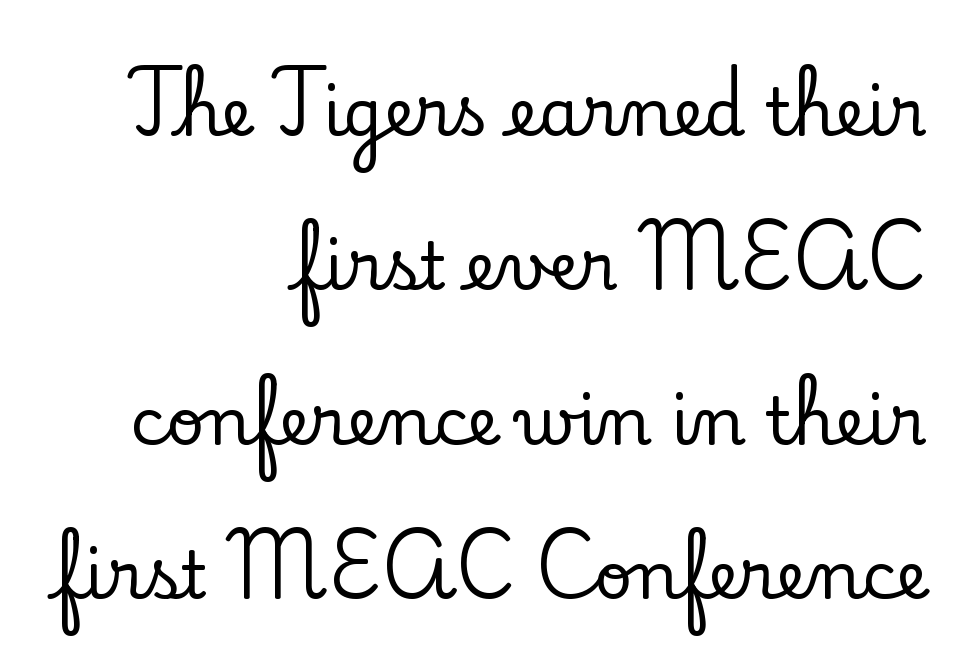
The image shows 66 px serif type, upright; set right-aligned, loose line spacing (2.34x), normal letter spacing, not underlined; low stroke contrast and a small x-height.
